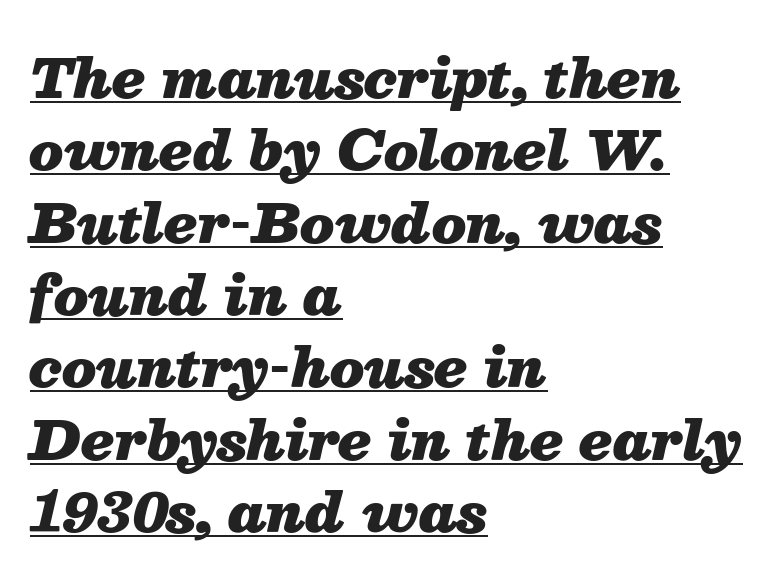
The image shows 54 px heavy type, italic (leaning right); set left-aligned, normal line spacing (1.34x), normal letter spacing, underlined; medium stroke contrast and a medium x-height.
